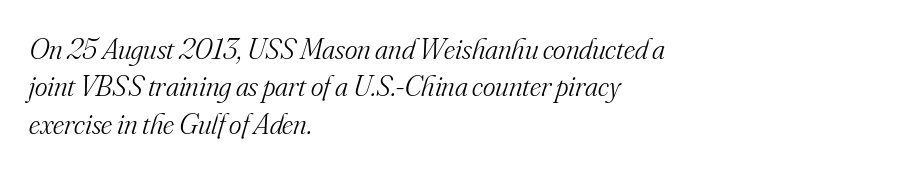
Q: Is the text bold? A: No.
Q: Is the text italic (slanted)? A: Yes, it leans right by about 16 degrees.
Q: Is the typeface a serif or a sans-serif typeface? A: Serif.
Q: Is the text underlined? A: No.
Q: How is the paragraph aligned? A: Left-aligned.
Q: Is the spacing between letters normal or unusually wide? A: Normal.
Q: Is the spacing between lines tight, normal or loose? A: Normal.
Q: Width (condensed, normal, or wide)? A: Normal.
Q: Stroke contrast? A: Medium.
Q: x-height? A: Small.
Q: Monospaced? A: No.
